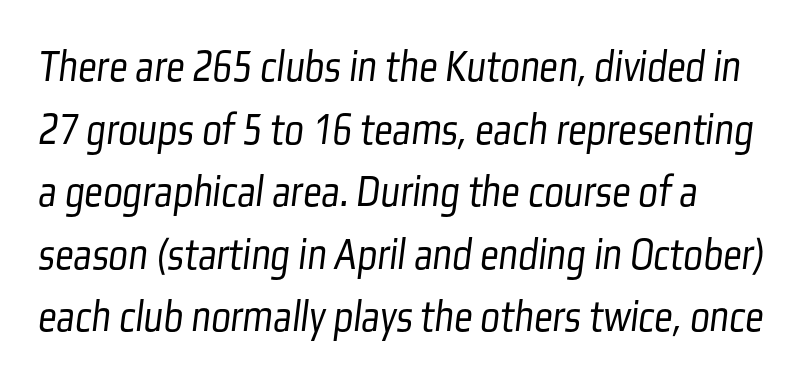
{"serif": "no", "bold": "no", "weight": "light", "width": "condensed", "stroke_contrast": "low", "x_height": "medium", "monospaced": "no", "underline": "no", "line_spacing": "normal", "line_spacing_ratio": 1.36, "letter_spacing": "normal", "letter_spacing_em": 0.0, "glyph_px": 46}
